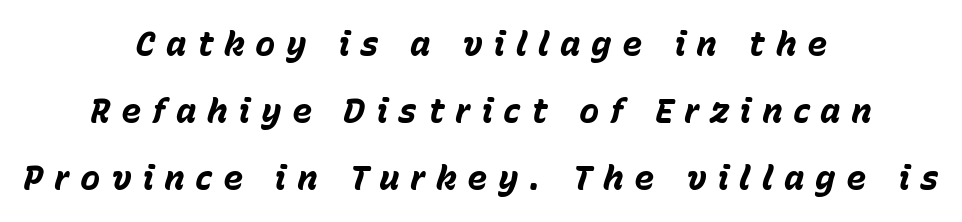
{"italic": "yes", "lean": "right", "slant_degrees": 15, "bold": "yes", "weight": "bold", "width": "normal", "stroke_contrast": "low", "x_height": "medium", "monospaced": "no", "underline": "no", "align": "center", "line_spacing": "loose", "line_spacing_ratio": 1.97, "letter_spacing": "wide", "letter_spacing_em": 0.31, "glyph_px": 34}
